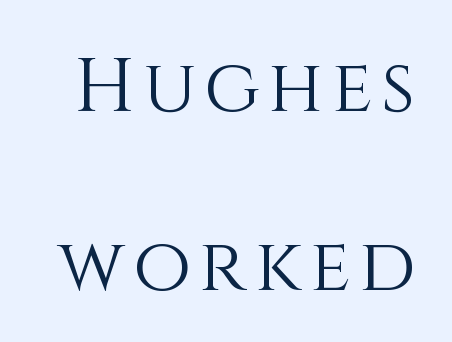
{"italic": "no", "bold": "no", "weight": "light", "width": "normal", "stroke_contrast": "medium", "x_height": "large", "monospaced": "no", "underline": "no", "line_spacing": "loose", "line_spacing_ratio": 2.39, "glyph_px": 75}
